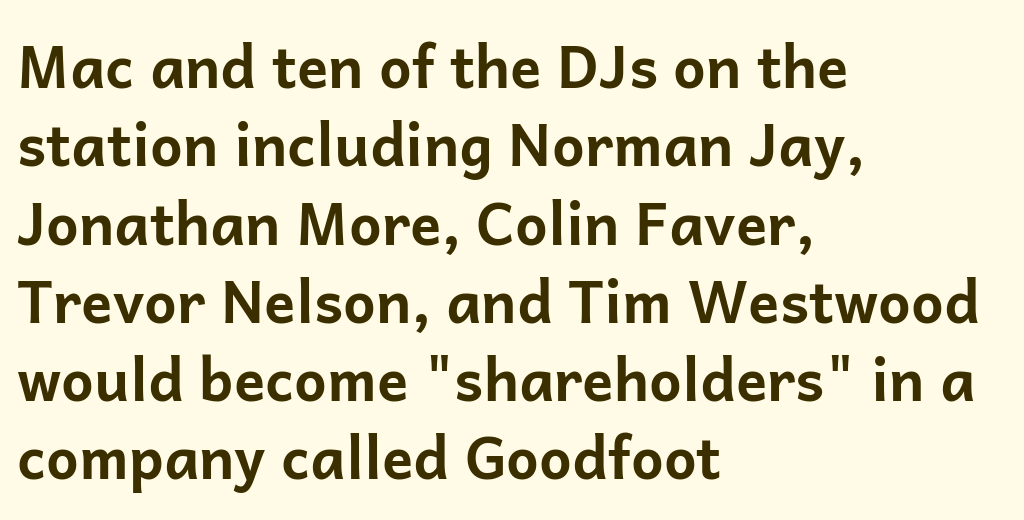
{"serif": "no", "italic": "no", "bold": "yes", "weight": "bold", "width": "normal", "stroke_contrast": "low", "x_height": "medium", "monospaced": "no", "underline": "no", "align": "left", "line_spacing": "normal", "line_spacing_ratio": 1.35, "letter_spacing": "normal", "letter_spacing_em": 0.0, "glyph_px": 58}
